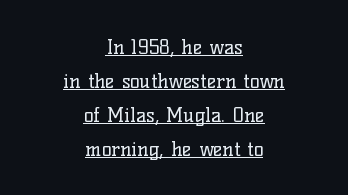
{"italic": "no", "bold": "no", "underline": "yes", "align": "center", "line_spacing": "normal", "line_spacing_ratio": 1.7, "letter_spacing": "normal", "letter_spacing_em": 0.0, "glyph_px": 20}
